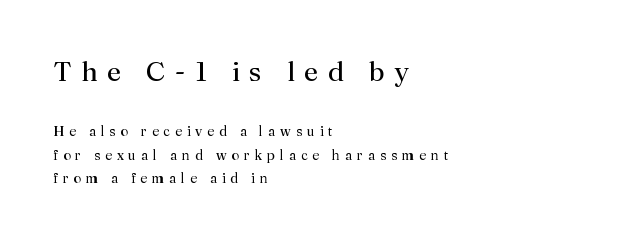
The image shows 28 px regular-weight serif type, upright; set left-aligned, normal line spacing (1.68x), unusually wide letter spacing (+0.35 em), not underlined; the first (top) block is 2.0x larger; medium stroke contrast and a small x-height.
